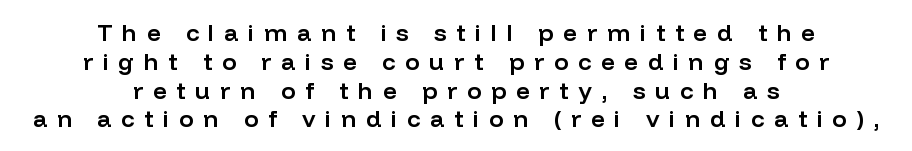
Q: Is the text bold? A: Semi-bold.
Q: Is the text italic (slanted)? A: No, it is upright.
Q: Is the text underlined? A: No.
Q: How is the paragraph aligned? A: Centered.
Q: Is the spacing between letters normal or unusually wide? A: Unusually wide.
